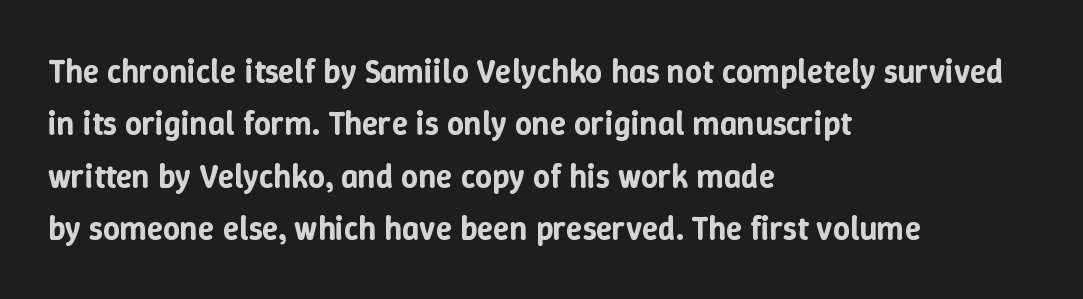
{"italic": "no", "width": "normal", "stroke_contrast": "low", "x_height": "medium", "monospaced": "no", "underline": "no", "align": "left", "line_spacing": "normal", "line_spacing_ratio": 1.59, "letter_spacing": "normal", "letter_spacing_em": 0.0, "glyph_px": 33}
